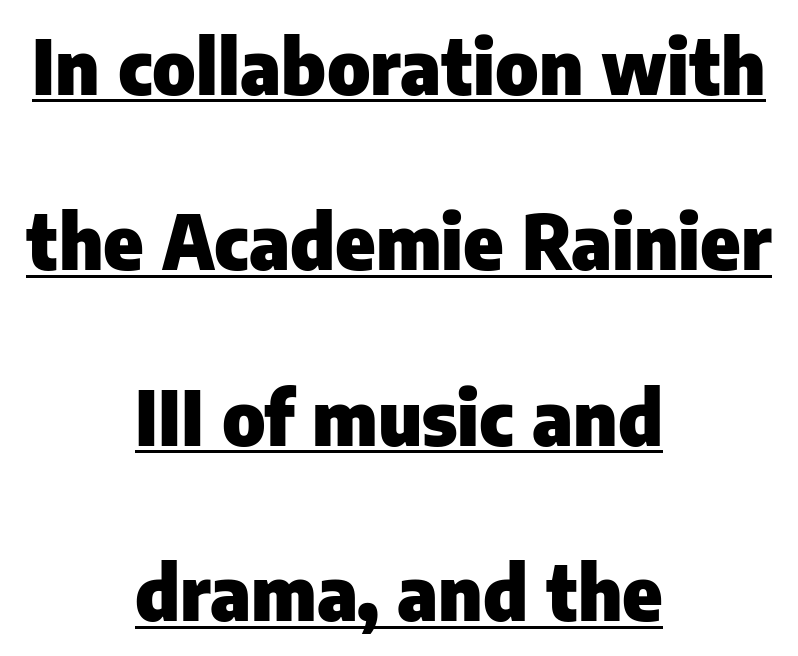
The image shows 75 px heavy sans-serif type, upright; set centered, loose line spacing (2.34x), normal letter spacing, underlined; low stroke contrast and a medium x-height.
